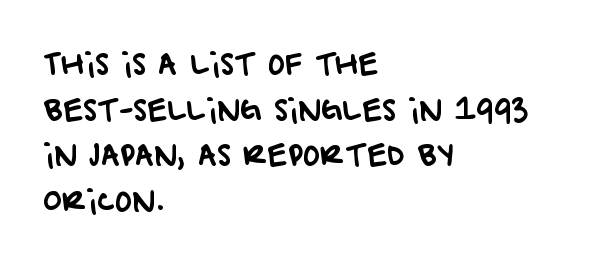
{"serif": "no", "width": "normal", "stroke_contrast": "low", "x_height": "large", "monospaced": "no", "underline": "no", "align": "left", "line_spacing": "normal", "line_spacing_ratio": 1.57, "letter_spacing": "normal", "letter_spacing_em": 0.0, "glyph_px": 29}
